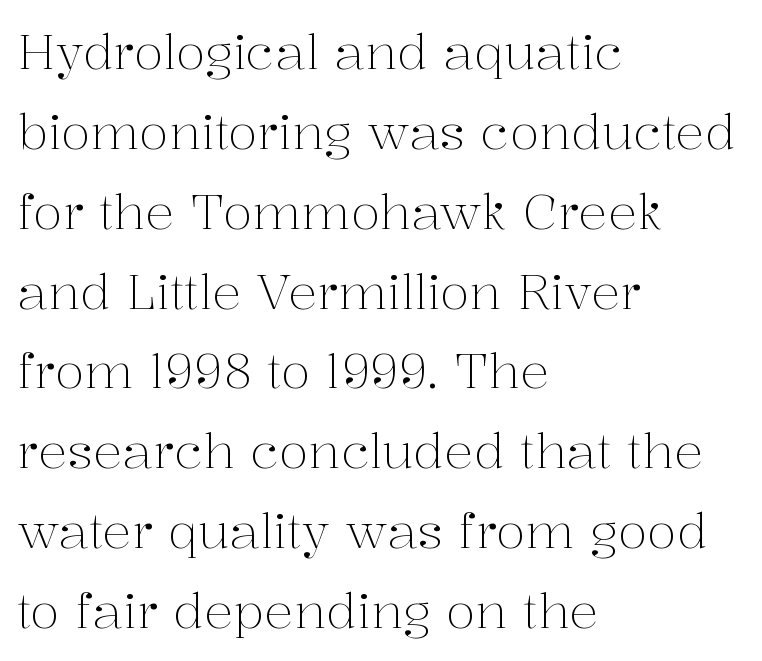
Q: Is the text bold? A: No.
Q: Is the text italic (slanted)? A: No, it is upright.
Q: Is the typeface a serif or a sans-serif typeface? A: Serif.
Q: Is the text underlined? A: No.
Q: How is the paragraph aligned? A: Left-aligned.
Q: Is the spacing between letters normal or unusually wide? A: Normal.
Q: Is the spacing between lines tight, normal or loose? A: Normal.
Q: Width (condensed, normal, or wide)? A: Normal.
Q: Stroke contrast? A: Medium.
Q: x-height? A: Medium.
Q: Monospaced? A: No.
